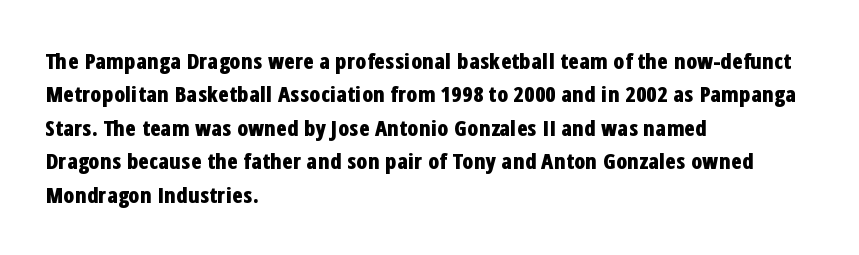
Q: Is the text bold? A: Yes.
Q: Is the text italic (slanted)? A: No, it is upright.
Q: Is the text underlined? A: No.
Q: How is the paragraph aligned? A: Left-aligned.
Q: Is the spacing between letters normal or unusually wide? A: Normal.
Q: Is the spacing between lines tight, normal or loose? A: Normal.
